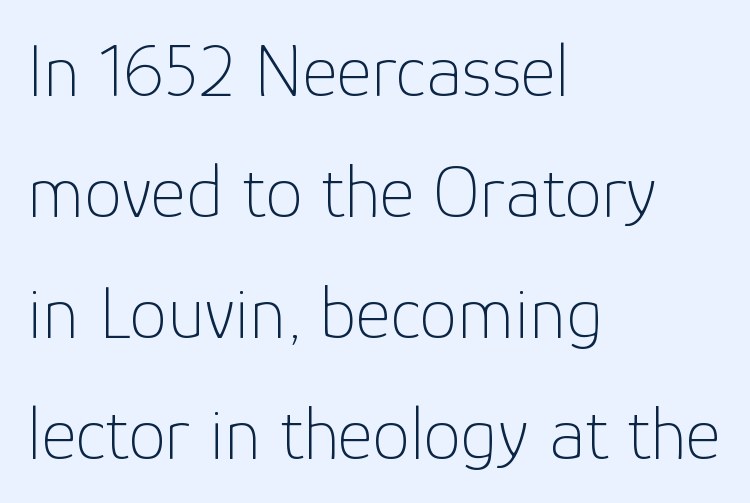
{"serif": "no", "italic": "no", "bold": "no", "weight": "thin", "width": "normal", "stroke_contrast": "low", "x_height": "medium", "monospaced": "no", "underline": "no", "align": "left", "line_spacing": "normal", "line_spacing_ratio": 1.59, "letter_spacing": "normal", "letter_spacing_em": 0.0, "glyph_px": 76}
